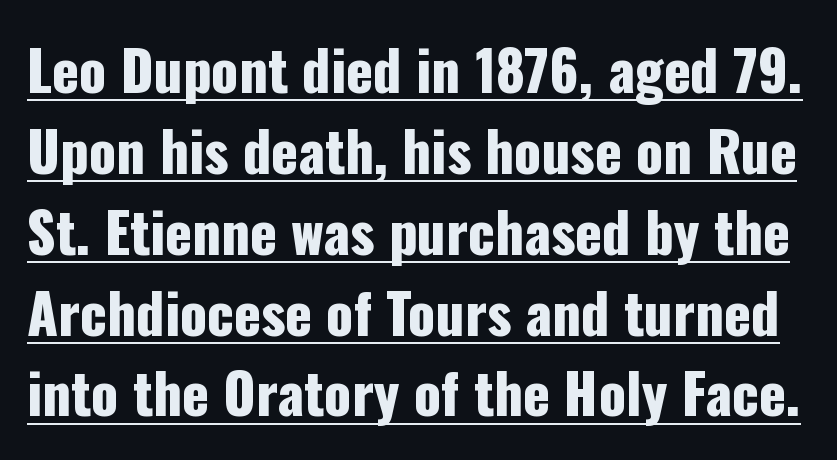
Serifs: no, the terminals of the letterforms are clean. Is this a fixed-width face? No — the glyphs have proportional, varying widths. Horizontal bands of white between lines are of average thickness. Posture: upright roman. No extra tracking has been applied to these lines. The sample's only ornament is a line tracing under the words.
